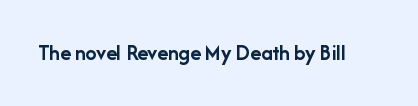
{"italic": "no", "bold": "yes", "underline": "no", "letter_spacing": "normal", "letter_spacing_em": 0.0, "glyph_px": 22}
